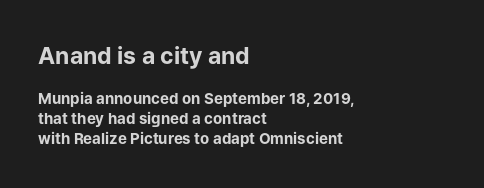
The image shows 23 px bold type, upright; set left-aligned, normal line spacing (1.34x), normal letter spacing, not underlined; the first (top) block is 1.53x larger.
